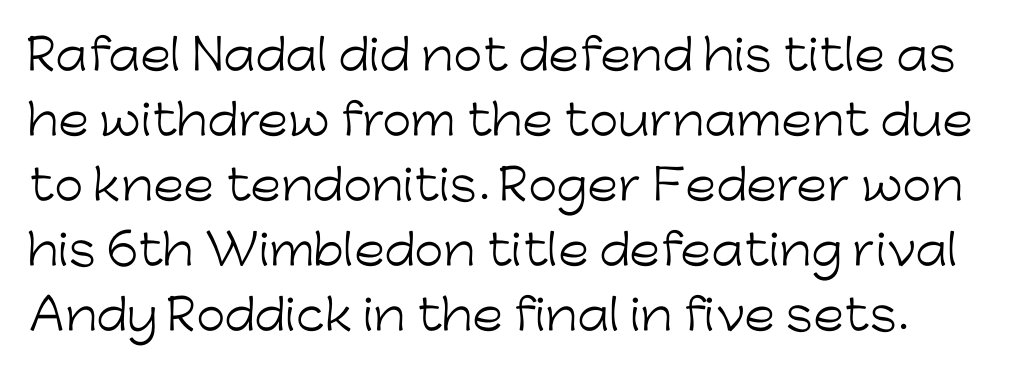
The image shows 42 px light sans-serif type, upright; set normal line spacing (1.55x), normal letter spacing, not underlined; low stroke contrast and a medium x-height.
